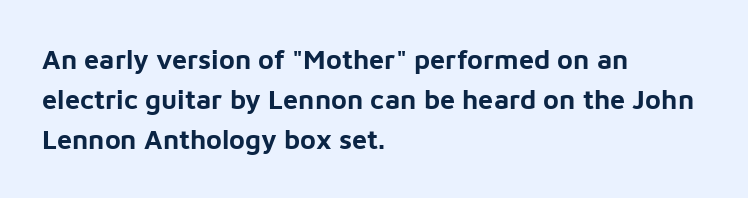
{"italic": "no", "bold": "yes", "underline": "no", "align": "left", "line_spacing": "normal", "line_spacing_ratio": 1.49, "letter_spacing": "normal", "letter_spacing_em": 0.0, "glyph_px": 27}
